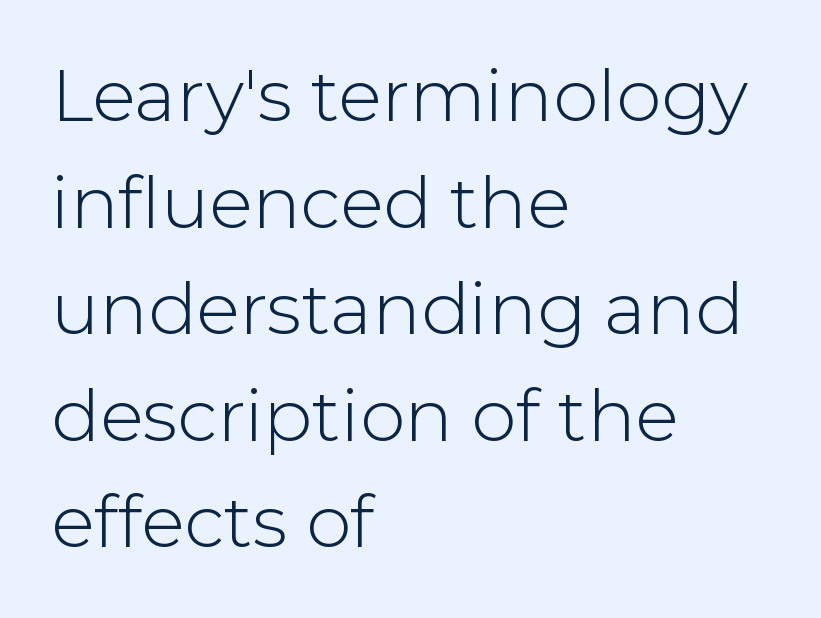
Notice how descenders clear the ascenders below comfortably — that's standard leading. Nope, no serifs anywhere on these letters. Between one letter and the next there's only the usual sliver of space. Caption: face not bold, strokes unweighted. Spacing verdict: proportional, widths tailored to each character.
